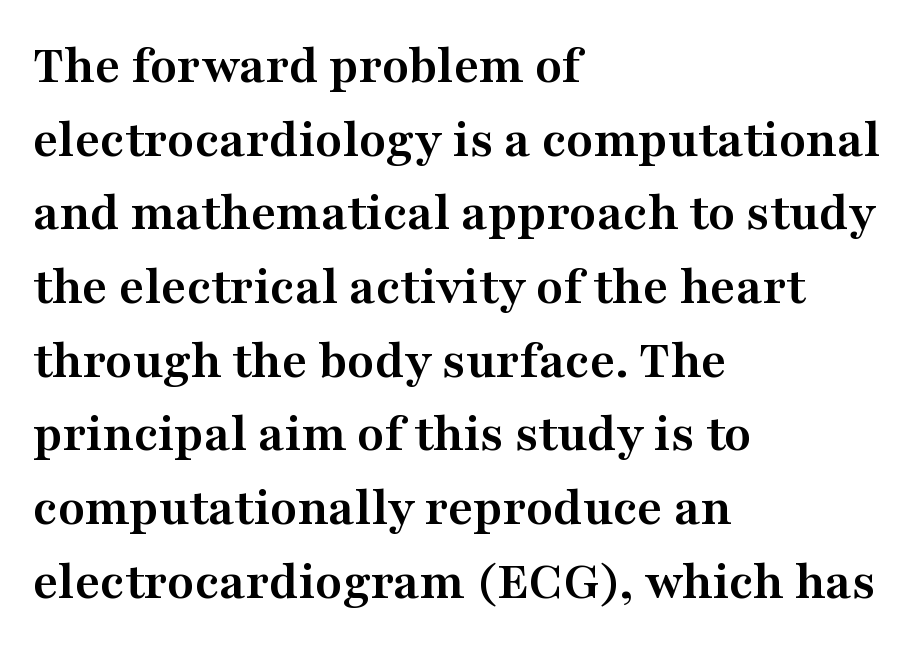
Vertical strokes here are truly vertical. Descenders hang freely into open space. Horizontal alignment here is leftward, the default for most running prose. Looks like regular typesetting: each glyph gets only the width it needs. Caption: standard tracking, unaltered. Honestly, the row spacing looks completely unremarkable.
